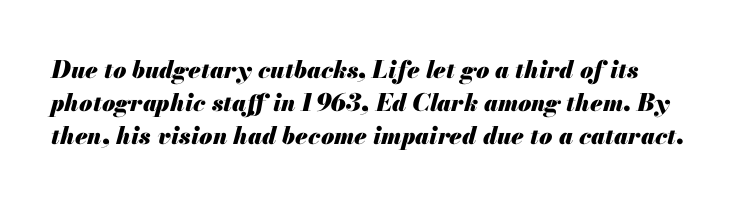
The image shows 24 px bold type, italic (leaning right); set normal line spacing (1.37x), normal letter spacing, not underlined.
